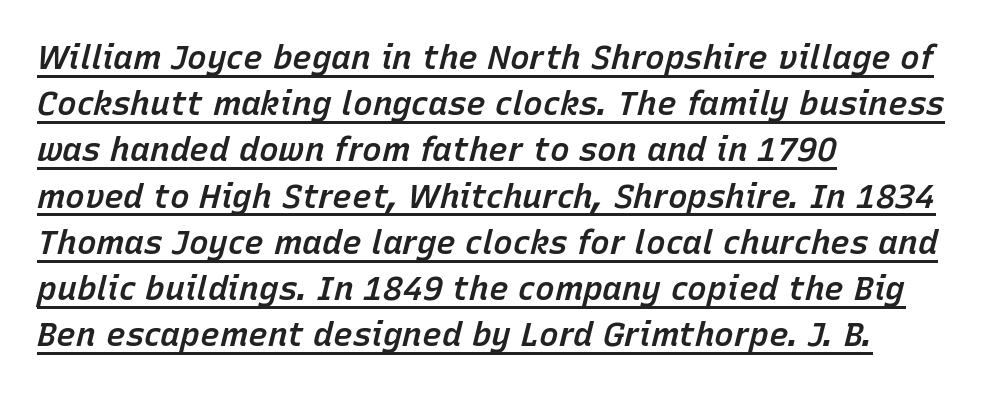
Q: Is the text bold? A: Semi-bold.
Q: Is the text italic (slanted)? A: Yes, it leans right by about 15 degrees.
Q: Is the text underlined? A: Yes.
Q: How is the paragraph aligned? A: Left-aligned.
Q: Is the spacing between letters normal or unusually wide? A: Normal.
Q: Is the spacing between lines tight, normal or loose? A: Normal.
Q: Width (condensed, normal, or wide)? A: Normal.
Q: Stroke contrast? A: Low.
Q: x-height? A: Medium.
Q: Monospaced? A: No.
